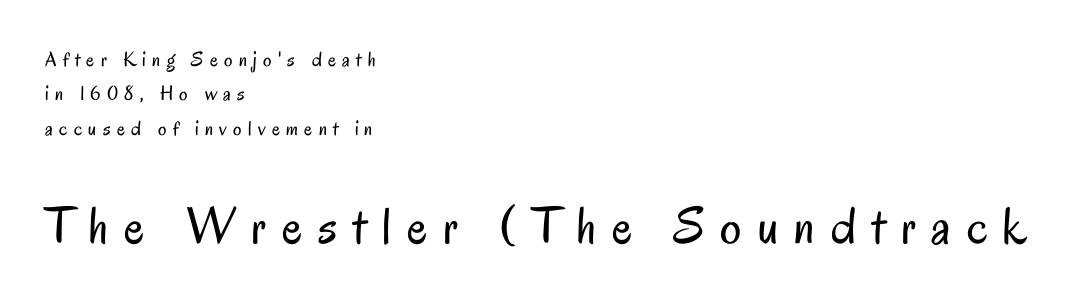
Q: Is the text bold? A: No.
Q: Is the text italic (slanted)? A: No, it is upright.
Q: Is the typeface a serif or a sans-serif typeface? A: Sans-serif.
Q: Is the text underlined? A: No.
Q: How is the paragraph aligned? A: Left-aligned.
Q: Is the spacing between letters normal or unusually wide? A: Unusually wide.
Q: Is the spacing between lines tight, normal or loose? A: Normal.
Q: Which block of text is set in a larger size, the first (top) or the second (bottom)? A: The second (bottom) one.
Q: Width (condensed, normal, or wide)? A: Condensed.
Q: Stroke contrast? A: Low.
Q: x-height? A: Small.
Q: Monospaced? A: No.
